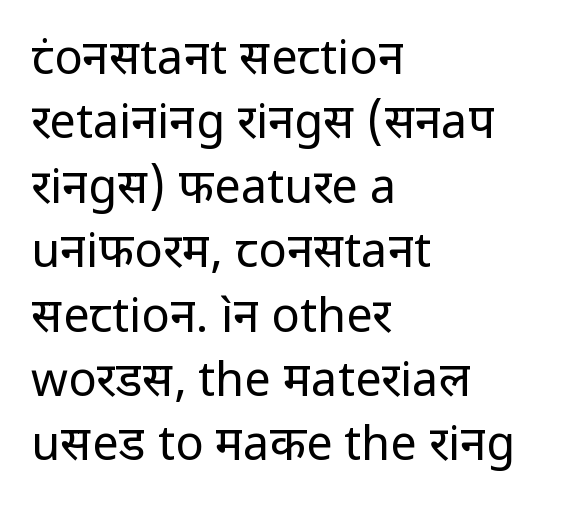
{"serif": "no", "italic": "no", "bold": "no", "weight": "regular", "width": "normal", "stroke_contrast": "low", "x_height": "medium", "monospaced": "no", "underline": "no", "align": "left", "line_spacing": "normal", "line_spacing_ratio": 1.37, "letter_spacing": "normal", "letter_spacing_em": 0.0, "glyph_px": 47}
